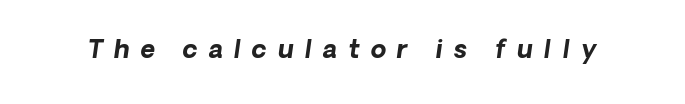
{"italic": "yes", "lean": "right", "slant_degrees": 8, "bold": "yes", "underline": "no", "letter_spacing": "wide", "letter_spacing_em": 0.44, "glyph_px": 25}
